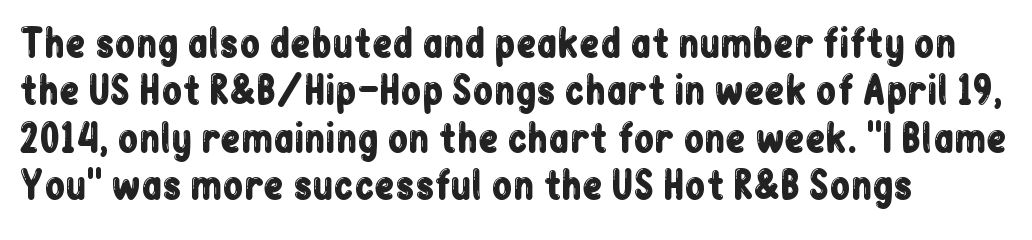
No feet cap the strokes, marking this as sans-serif type. The designer left line spacing at the default. There is no visible air inserted between adjacent glyphs. Caption: multi-line text, flush left, ragged right. The face used here is proportionally spaced, like ordinary book or web type. This is the regular roman posture of the typeface.
